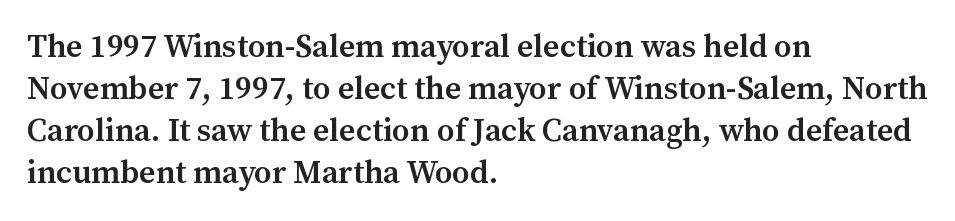
The image shows 32 px semibold serif type, upright; set left-aligned, normal line spacing (1.31x), normal letter spacing, not underlined; medium stroke contrast and a medium x-height.
